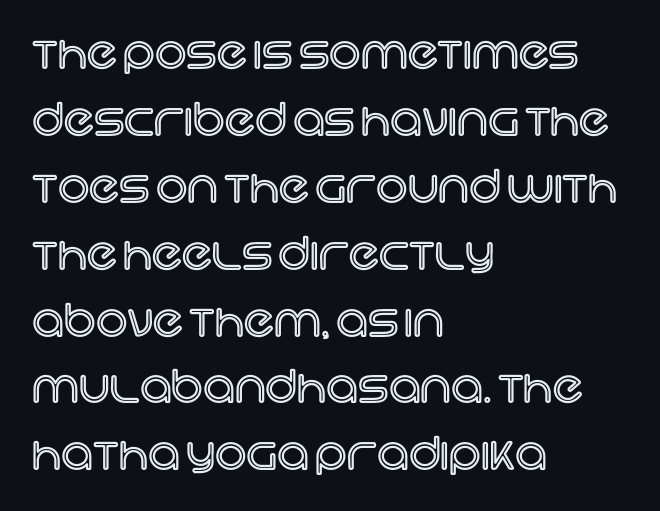
The image shows 44 px text type, upright; set left-aligned, normal line spacing (1.52x), normal letter spacing, not underlined; a large x-height.
